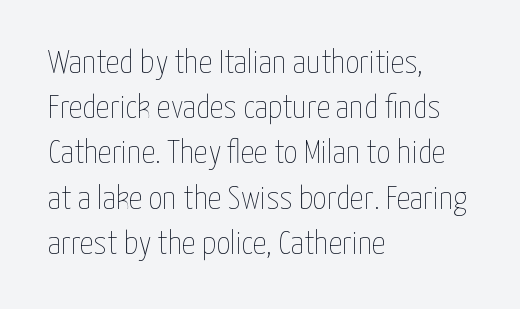
Words float on clear page, feet unadorned. A classic flush-left, rag-right setting is used for this passage. Stems and bowls with no extra thickness — not bold. What's the leading like? Ordinary, nothing unusual.
